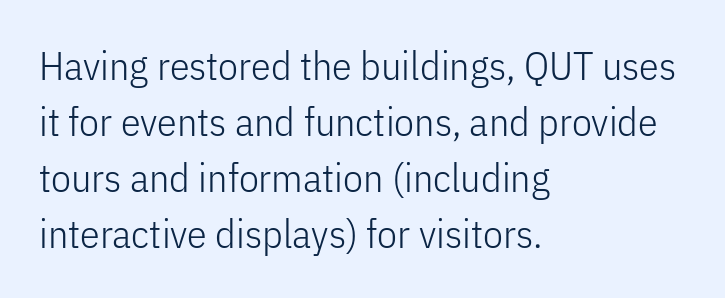
Each new line begins a customary step beneath the previous one. Alignment: flush left. The weight tops out at a normal text grade. In terms of posture, this sample is upright. Font category for this specimen: sans-serif.
